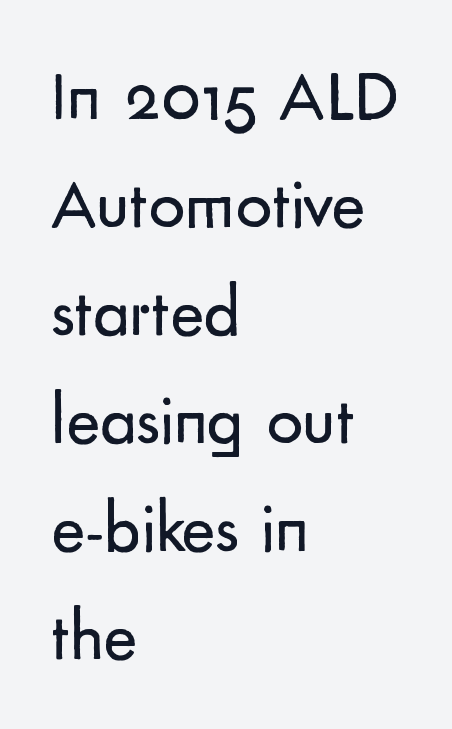
Q: Is the text bold? A: No.
Q: Is the text italic (slanted)? A: No, it is upright.
Q: Is the typeface a serif or a sans-serif typeface? A: Sans-serif.
Q: Is the text underlined? A: No.
Q: How is the paragraph aligned? A: Left-aligned.
Q: Is the spacing between letters normal or unusually wide? A: Normal.
Q: Is the spacing between lines tight, normal or loose? A: Normal.
Q: Width (condensed, normal, or wide)? A: Normal.
Q: Stroke contrast? A: Low.
Q: x-height? A: Small.
Q: Monospaced? A: No.
